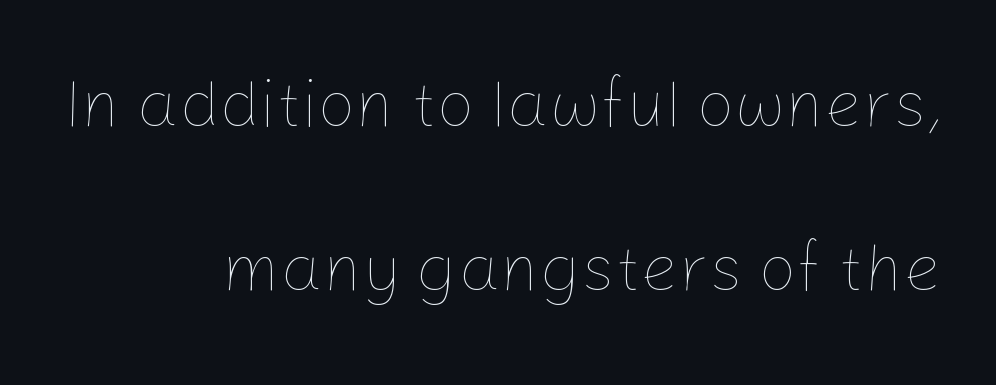
{"italic": "no", "bold": "no", "weight": "thin", "width": "normal", "stroke_contrast": "low", "x_height": "medium", "monospaced": "no", "underline": "no", "align": "right", "line_spacing": "loose", "line_spacing_ratio": 2.45, "letter_spacing": "normal", "letter_spacing_em": 0.0, "glyph_px": 67}
